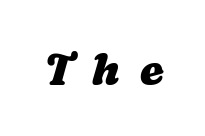
Glyph-to-glyph distance is far greater than everyday printed text. Proportional: the letters do not fall into vertical columns. Its strokes are broad and dark, the hallmark of bold type. Rule under the text: the space is simply empty.
